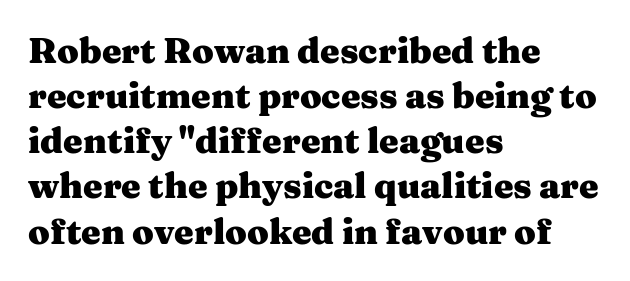
Students, note that the glyphs here touch the page at normal intervals. A clean baseline with only descenders dipping below it. Chunky letters — that's bold for sure. The vertical gap from one line to the next is medium. Quick note: not italic, upright.
